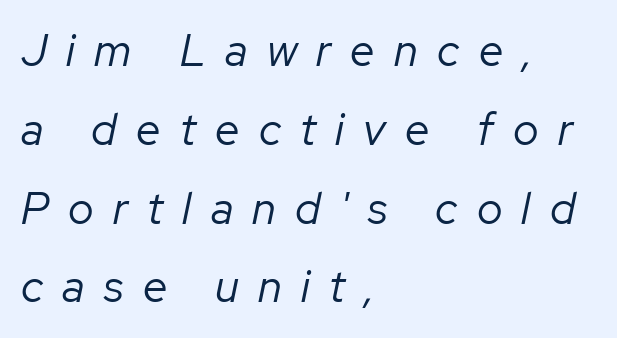
The image shows 44 px regular-weight type, italic (leaning right); set left-aligned, line spacing 1.79x, unusually wide letter spacing (+0.44 em), not underlined; low stroke contrast and a medium x-height.
